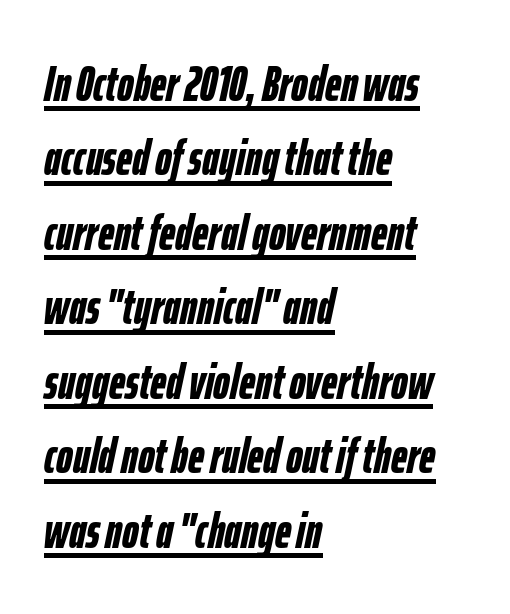
Vertically, the passage feels balanced, rows spaced as you'd expect. The rendering uses natural spacing where letterforms have individual widths. Compared with ordinary roman type, these characters are visibly tilted. Plenty of ink on the page — the face is bold. Where is the straight margin? On the left.
